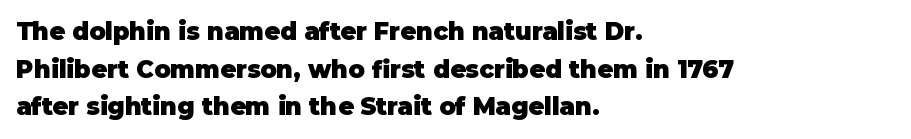
Heavy, bold letterforms. Quick note: underline off. The space between consecutive lines is moderate. This is roman type, the default non-slanted kind. The compositor pushed each line to the left boundary.
